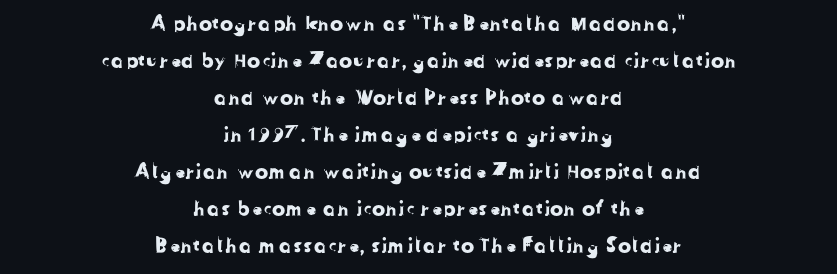
The text block is weighted toward neither margin, spreading evenly from the middle. Nobody drew a line under any word here. The face used here is rendered with its standard letterfit.
